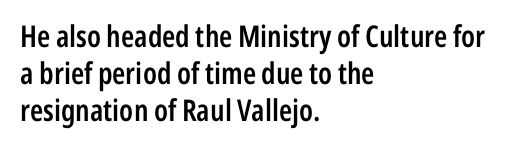
{"serif": "no", "italic": "no", "bold": "semi", "weight": "semibold", "width": "condensed", "stroke_contrast": "low", "x_height": "medium", "monospaced": "no", "underline": "no", "align": "left", "line_spacing_ratio": 1.24, "letter_spacing": "normal", "letter_spacing_em": 0.0, "glyph_px": 30}
